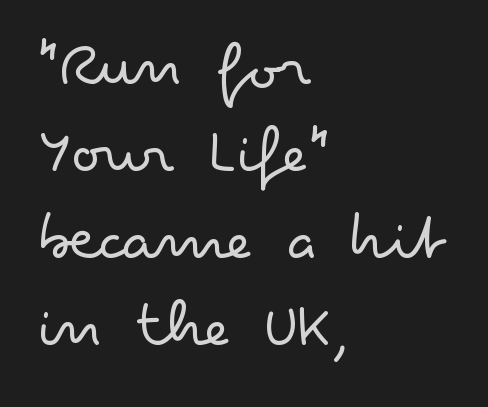
{"serif": "no", "italic": "no", "bold": "no", "weight": "light", "width": "wide", "stroke_contrast": "low", "x_height": "small", "monospaced": "no", "underline": "no", "align": "left", "line_spacing": "normal", "line_spacing_ratio": 1.26, "letter_spacing": "normal", "letter_spacing_em": 0.0, "glyph_px": 69}
